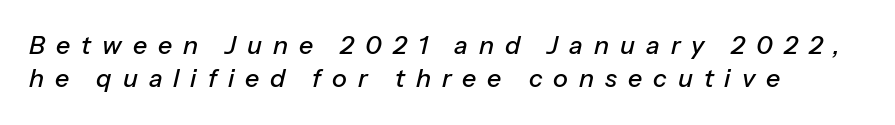
All the whitespace from short lines collects on the right. The gap between lines stays unmarked. The gaps between neighbouring characters are conspicuously large. Quick note: interline space is typical. Would a proofreader flag this as italicized? Yes.
